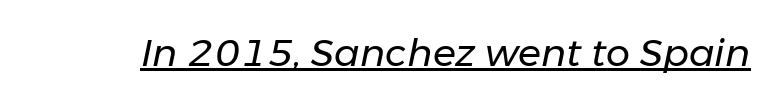
The letterforms sit at book weight or below. This sample uses plain, unmodified letter spacing. Quick note: underline on. The specimen reads as italic at a glance.
